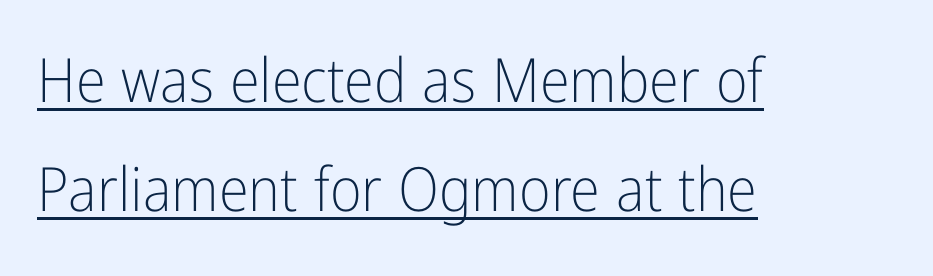
The image shows 61 px light, condensed sans-serif type, upright; set left-aligned, line spacing 1.78x, normal letter spacing, underlined; low stroke contrast and a medium x-height.
